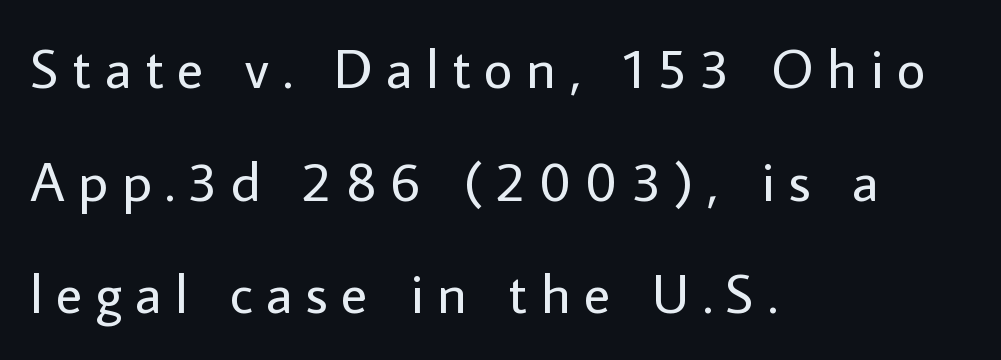
Q: Is the text bold? A: No.
Q: Is the text italic (slanted)? A: No, it is upright.
Q: Is the typeface a serif or a sans-serif typeface? A: Sans-serif.
Q: Is the text underlined? A: No.
Q: How is the paragraph aligned? A: Left-aligned.
Q: Is the spacing between letters normal or unusually wide? A: Unusually wide.
Q: Is the spacing between lines tight, normal or loose? A: Loose.
Q: Width (condensed, normal, or wide)? A: Normal.
Q: Stroke contrast? A: Low.
Q: x-height? A: Medium.
Q: Monospaced? A: No.
